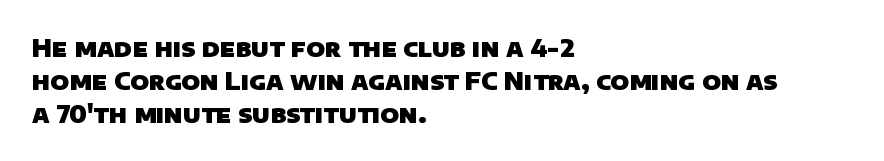
Q: Is the text bold? A: Yes.
Q: Is the text underlined? A: No.
Q: How is the paragraph aligned? A: Left-aligned.
Q: Is the spacing between letters normal or unusually wide? A: Normal.
Q: Is the spacing between lines tight, normal or loose? A: Normal.
